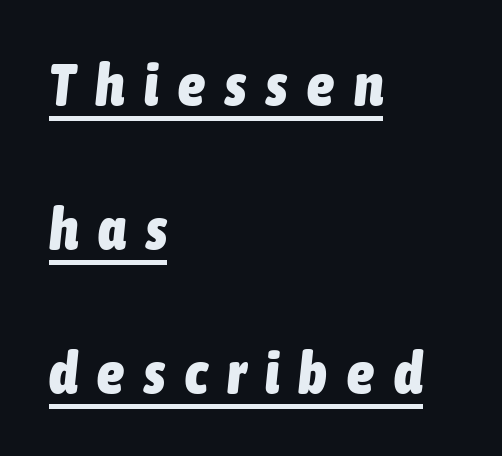
Designer's note — italics engaged. Descenders here cross a horizontal rule under the line. One-word summary of the alignment: left. The characters look thick and weighty, a clear bold. The rendering inserts visible extra space after every character. This block would shrink considerably if given ordinary leading; it's expanded now.
